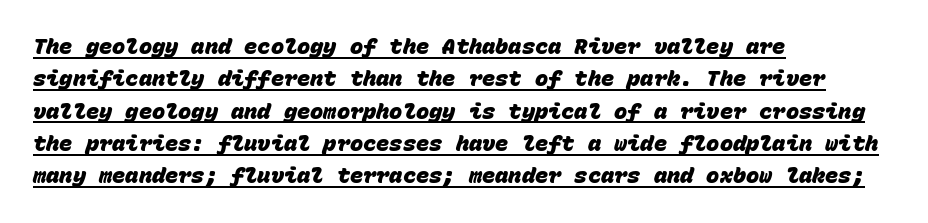
The image shows 22 px bold type; set left-aligned, normal line spacing (1.47x), normal letter spacing, underlined.
